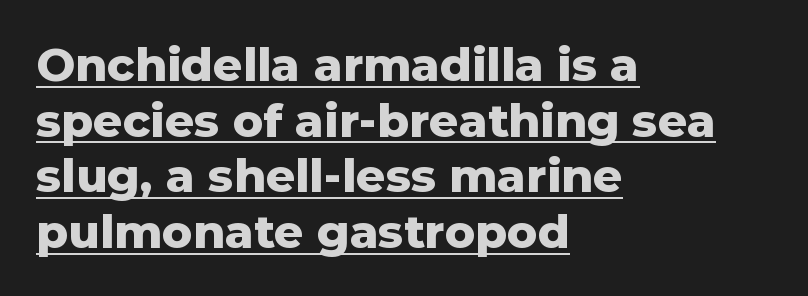
{"serif": "no", "italic": "no", "bold": "yes", "weight": "heavy", "width": "normal", "stroke_contrast": "low", "x_height": "medium", "monospaced": "no", "underline": "yes", "align": "left", "line_spacing_ratio": 1.21, "letter_spacing": "normal", "letter_spacing_em": 0.0, "glyph_px": 46}
